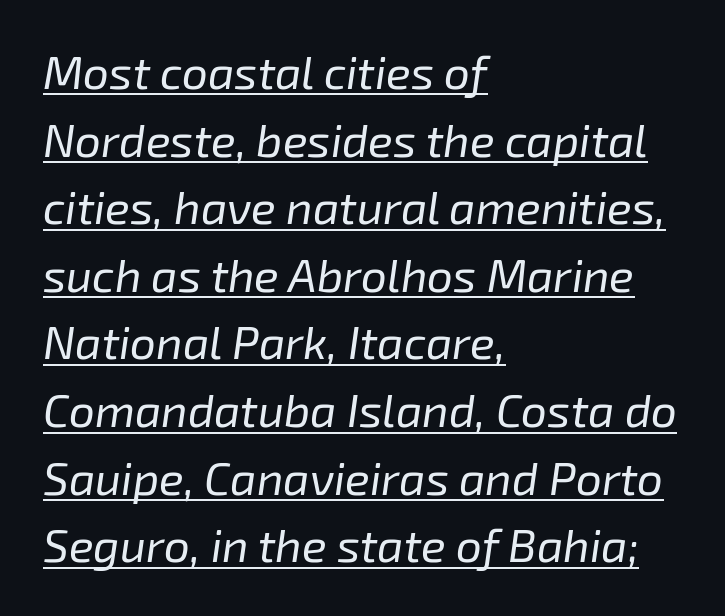
Q: Is the text bold? A: No.
Q: Is the text italic (slanted)? A: Yes, it leans right by about 8 degrees.
Q: Is the text underlined? A: Yes.
Q: How is the paragraph aligned? A: Left-aligned.
Q: Is the spacing between letters normal or unusually wide? A: Normal.
Q: Is the spacing between lines tight, normal or loose? A: Normal.
Q: Width (condensed, normal, or wide)? A: Normal.
Q: Stroke contrast? A: Low.
Q: x-height? A: Medium.
Q: Monospaced? A: No.
